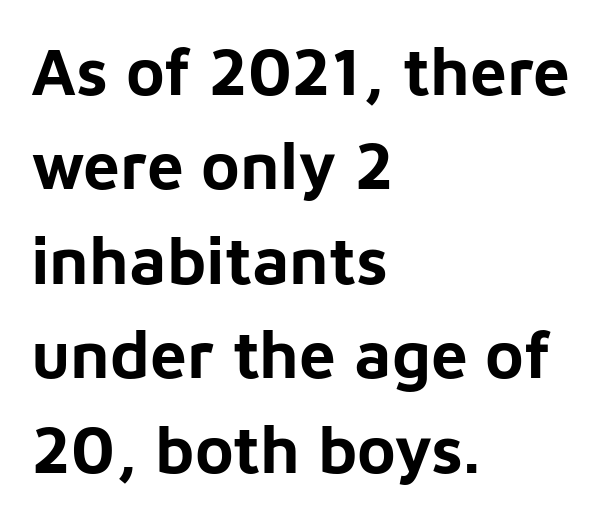
{"serif": "no", "italic": "no", "bold": "yes", "weight": "bold", "width": "normal", "stroke_contrast": "low", "x_height": "medium", "monospaced": "no", "underline": "no", "align": "left", "line_spacing": "normal", "line_spacing_ratio": 1.43, "letter_spacing": "normal", "letter_spacing_em": 0.0, "glyph_px": 66}
